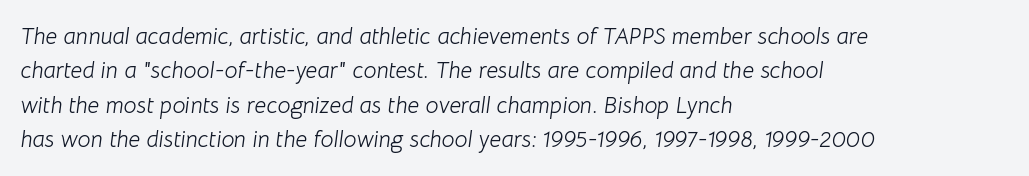
Each row of text sits above clean, open space. The glyphs look as if they've been sheared to an angle. The weight would be labelled regular, book, light, or lighter still. Here the glyphs are tracked normally, forming tight word shapes. The paragraph has a hard left edge and a soft right edge.
